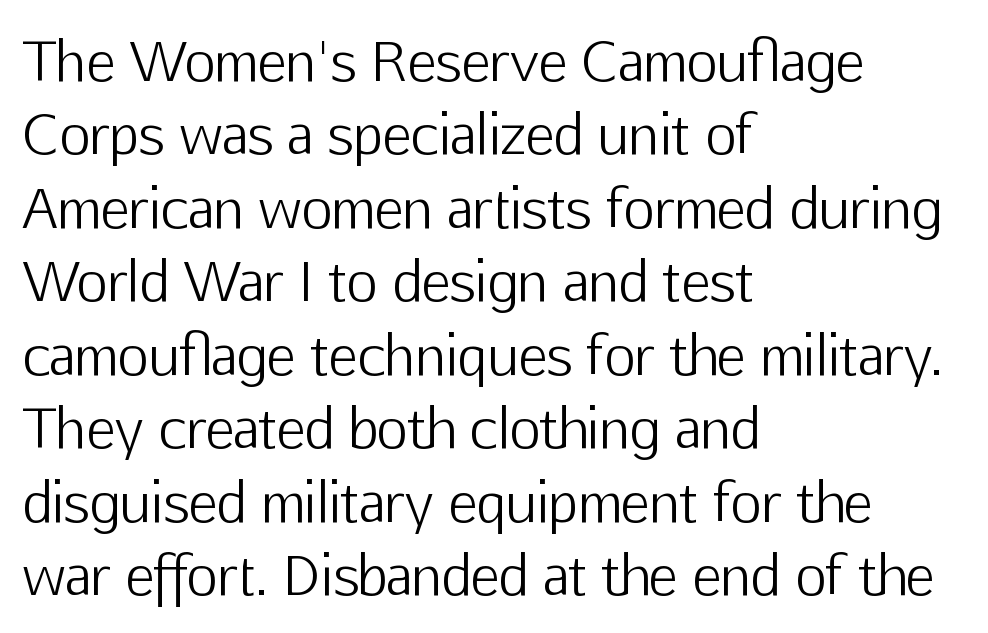
The image shows 54 px light sans-serif type, upright; set left-aligned, normal line spacing (1.36x), normal letter spacing, not underlined; low stroke contrast and a medium x-height.
